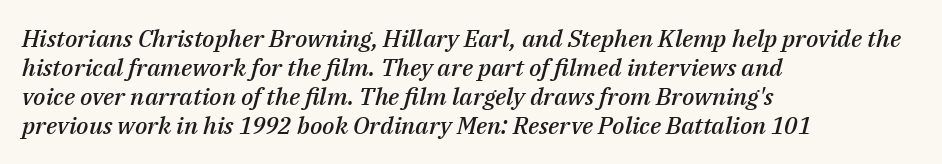
The image shows 24 px text type, italic (leaning right); set left-aligned, line spacing 1.21x, normal letter spacing, not underlined.
